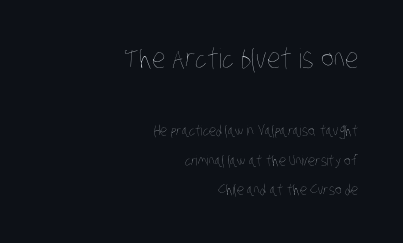
{"bold": "no", "underline": "no", "align": "right", "line_spacing": "loose", "line_spacing_ratio": 2.1, "letter_spacing": "normal", "letter_spacing_em": 0.0, "larger_block": "first", "size_ratio": 1.93, "glyph_px": 27}
